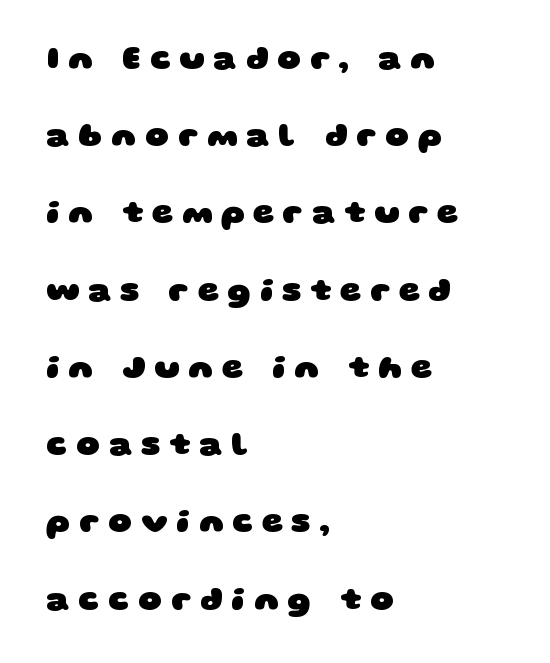
Q: Is the text bold? A: Yes.
Q: Is the typeface a serif or a sans-serif typeface? A: Sans-serif.
Q: Is the text underlined? A: No.
Q: How is the paragraph aligned? A: Left-aligned.
Q: Is the spacing between letters normal or unusually wide? A: Unusually wide.
Q: Is the spacing between lines tight, normal or loose? A: Loose.
Q: Width (condensed, normal, or wide)? A: Wide.
Q: Stroke contrast? A: Low.
Q: x-height? A: Large.
Q: Monospaced? A: No.
